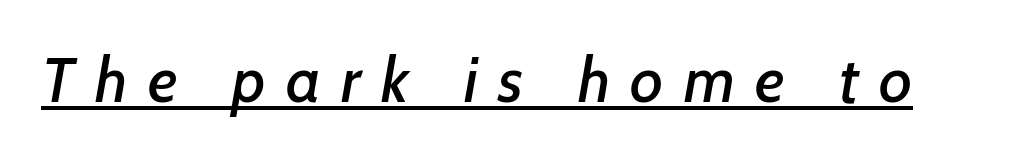
{"serif": "no", "width": "normal", "stroke_contrast": "low", "x_height": "medium", "monospaced": "no", "underline": "yes", "letter_spacing": "wide", "letter_spacing_em": 0.32, "glyph_px": 63}
